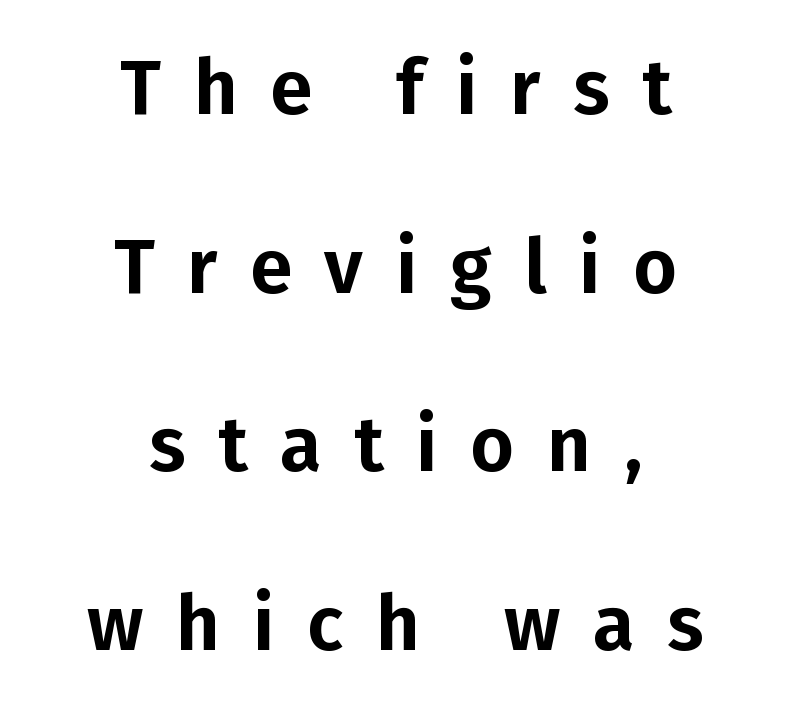
The rendering positions every line midway between the sides. Tall strokes in this sample are plumb rather than angled. The passage shown stacks its lines with a broad gap. Short note: letters widely spaced. Underline: absent. The letters advance in unequal steps, a hallmark of proportional type.
